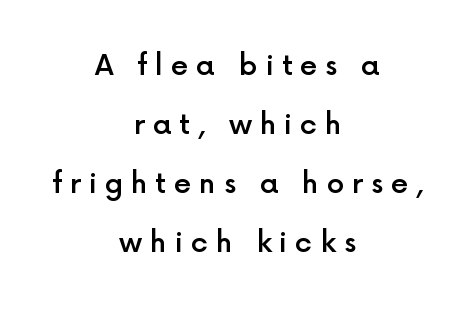
{"serif": "no", "italic": "no", "bold": "semi", "weight": "semibold", "width": "normal", "x_height": "medium", "monospaced": "no", "underline": "no", "align": "center", "line_spacing": "loose", "line_spacing_ratio": 2.11, "letter_spacing": "wide", "letter_spacing_em": 0.28, "glyph_px": 28}
